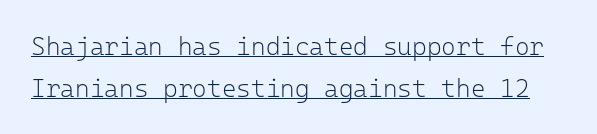
{"italic": "no", "bold": "no", "underline": "yes", "line_spacing": "normal", "line_spacing_ratio": 1.67, "letter_spacing": "normal", "letter_spacing_em": 0.0, "glyph_px": 25}
